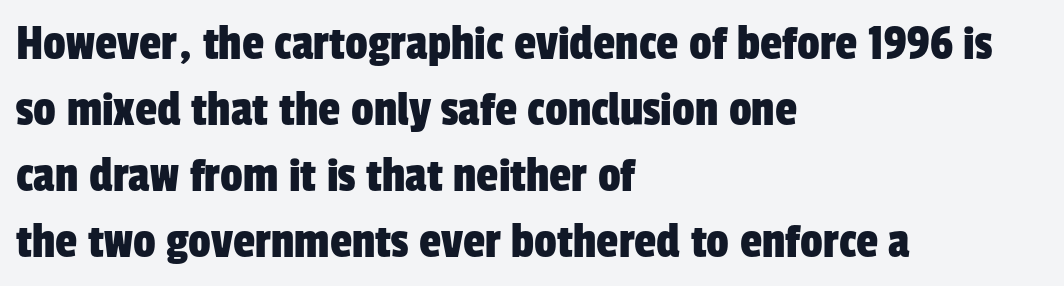
{"serif": "no", "width": "condensed", "stroke_contrast": "low", "x_height": "medium", "monospaced": "no", "underline": "no", "align": "left", "line_spacing": "normal", "line_spacing_ratio": 1.32, "letter_spacing": "normal", "letter_spacing_em": 0.0, "glyph_px": 50}
